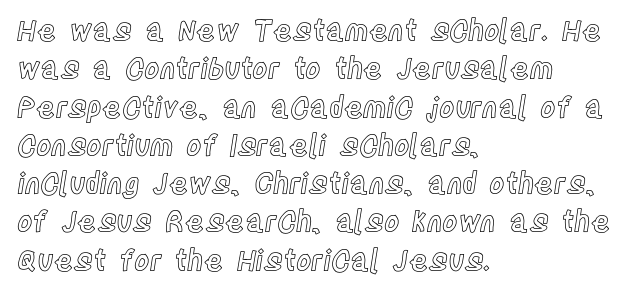
{"width": "condensed", "x_height": "large", "monospaced": "no", "underline": "no", "align": "left", "line_spacing": "normal", "line_spacing_ratio": 1.32, "letter_spacing": "normal", "letter_spacing_em": 0.0, "glyph_px": 29}
